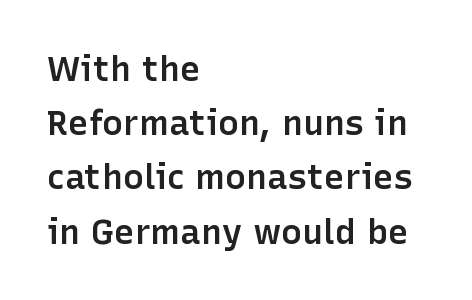
The letters sit at their default tracking, neither squeezed nor spread. Whoever set this chose a conventional vertical rhythm. Set as a demibold, roughly 600 on the weight scale. A student would call this left alignment; a typographer would say flush left, rag right. This sample uses an upright cut, with every glyph sitting square on the baseline.
